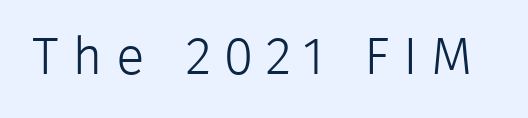
{"serif": "no", "italic": "no", "bold": "no", "weight": "light", "width": "normal", "stroke_contrast": "low", "x_height": "medium", "monospaced": "no", "underline": "no", "letter_spacing": "wide", "letter_spacing_em": 0.25, "glyph_px": 53}
